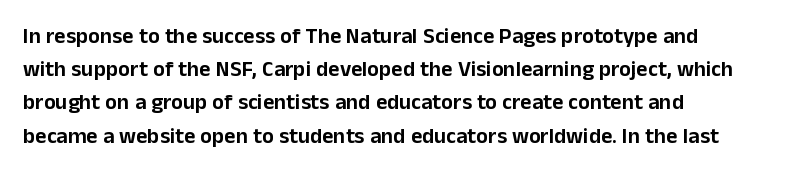
Q: Is the text italic (slanted)? A: No, it is upright.
Q: Is the text underlined? A: No.
Q: How is the paragraph aligned? A: Left-aligned.
Q: Is the spacing between letters normal or unusually wide? A: Normal.
Q: Is the spacing between lines tight, normal or loose? A: Normal.
